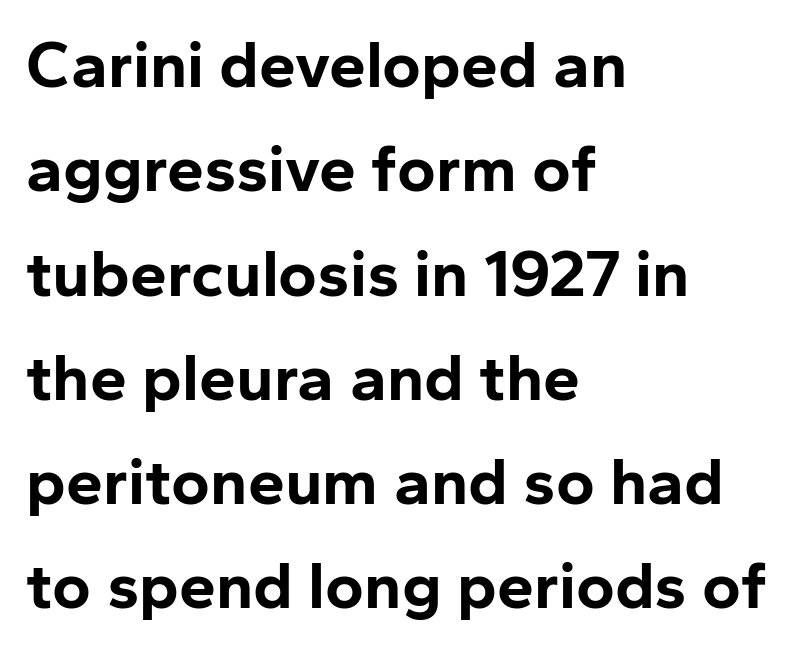
The face used here is proportionally spaced, like ordinary book or web type. Grotesque or geometric, the face here clearly has no serifs. The rows are spaced the way most documents space them. Ordinary non-slanted type is in use. The line texture is even and compact thanks to regular tracking. Any mark beneath the type? The region is blank.
